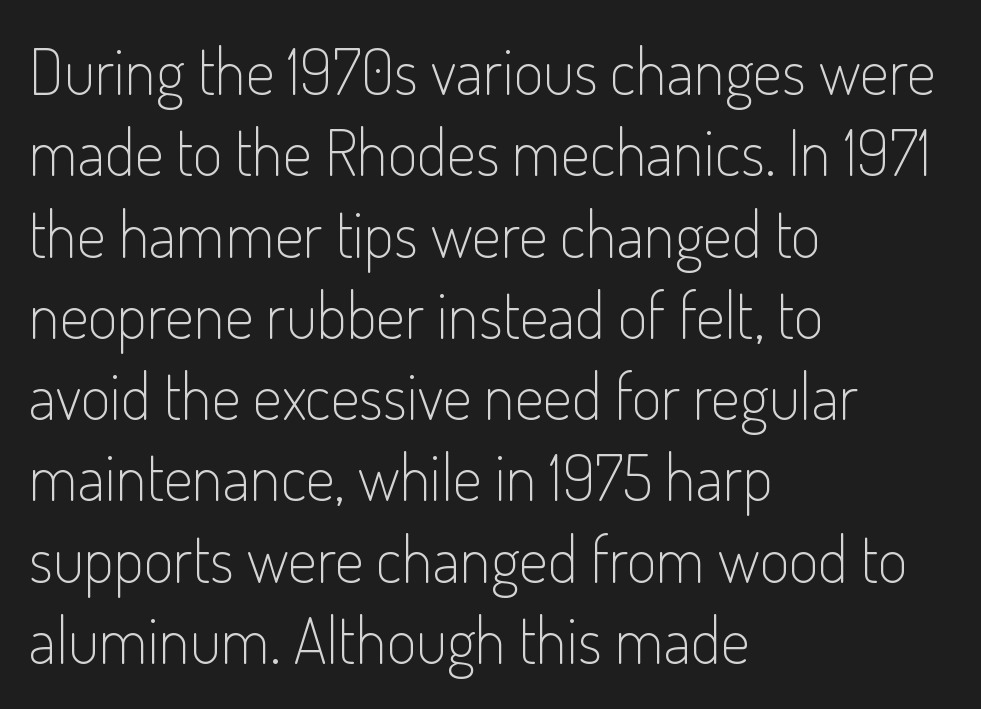
Caption: standard tracking, unaltered. A sans-serif font was chosen for this passage. The text block is weighted toward the left margin, trailing off unevenly rightward. A typesetter would mark this as roman, not italic. Baseline-to-baseline distance is the conventional proportion of letter height. Each letter keeps its own natural width here, so spacing adapts to shape.
